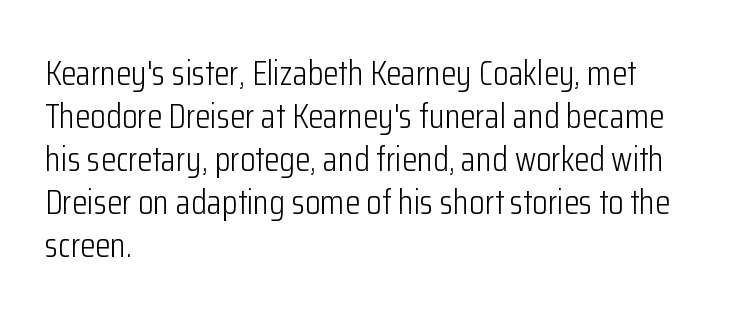
The image shows 35 px light, condensed sans-serif type, upright; set left-aligned, line spacing 1.23x, normal letter spacing, not underlined; low stroke contrast and a medium x-height.
